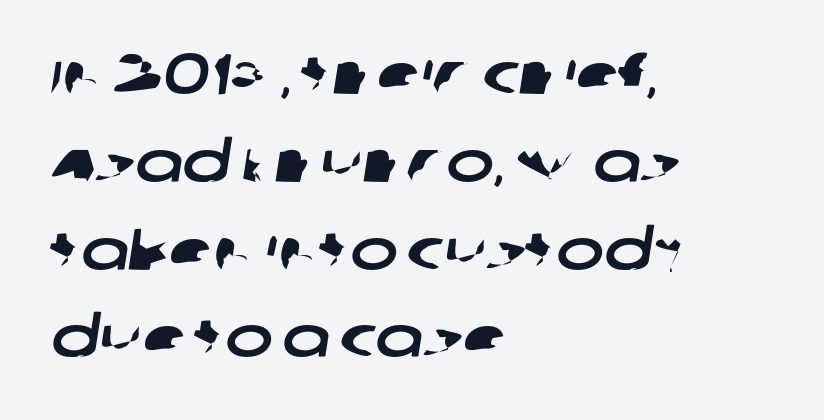
{"serif": "no", "width": "wide", "stroke_contrast": "low", "x_height": "large", "monospaced": "no", "underline": "no", "align": "left", "line_spacing": "normal", "line_spacing_ratio": 1.54, "letter_spacing": "normal", "letter_spacing_em": 0.0, "glyph_px": 57}
